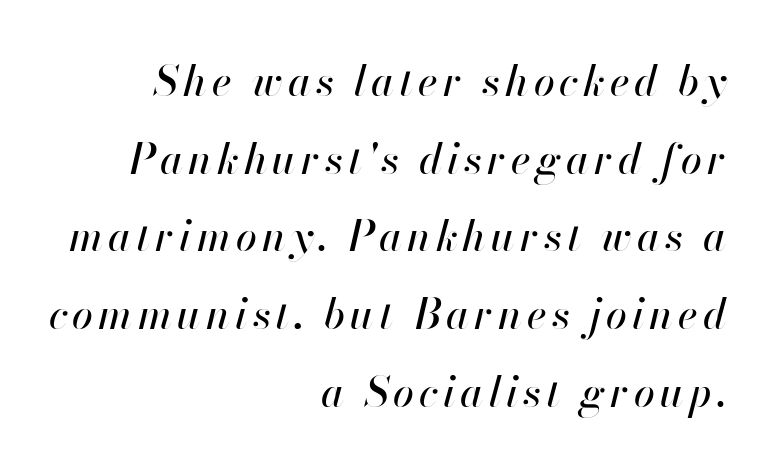
Line ends are locked; line starts wander. A typesetter would mark this as italic. The zone under the glyphs is completely vacant. The letters advance in unequal steps, a hallmark of proportional type.
